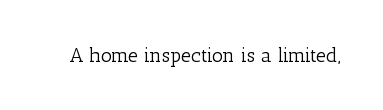
The image shows 20 px text type, upright; set normal letter spacing, not underlined.
